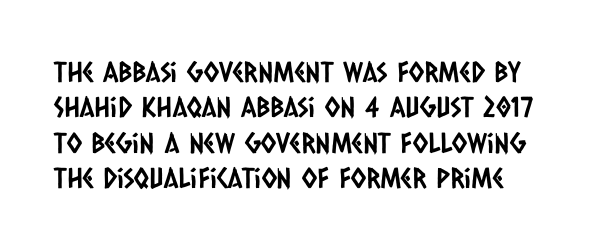
The image shows 28 px condensed sans-serif type; set left-aligned, normal line spacing (1.26x), normal letter spacing, not underlined; low stroke contrast and a large x-height.
